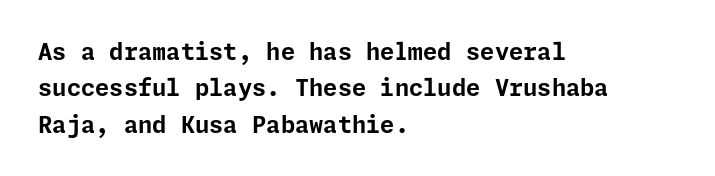
The image shows 23 px bold type, upright; set left-aligned, normal line spacing (1.58x), normal letter spacing, not underlined.
